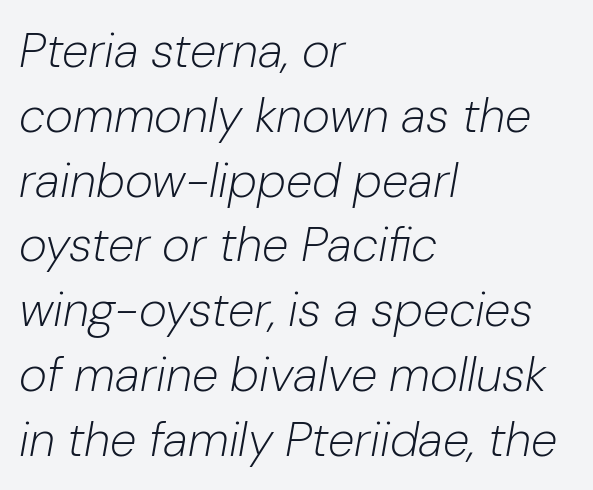
The image shows 48 px light type, italic (leaning right); set left-aligned, normal line spacing (1.35x), normal letter spacing, not underlined; low stroke contrast and a medium x-height.
